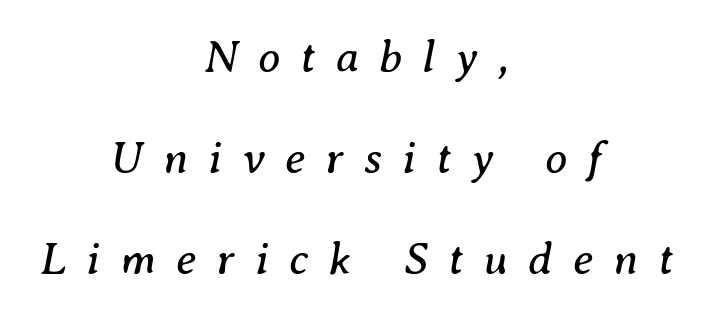
Descenders hang freely into open space. This sample uses expanded letter spacing, leaving extra air between glyphs. A typesetter would label this face a serif. The typesetter chose a symmetrical, centered arrangement here. Summary of weight: not heavy and not bold.
